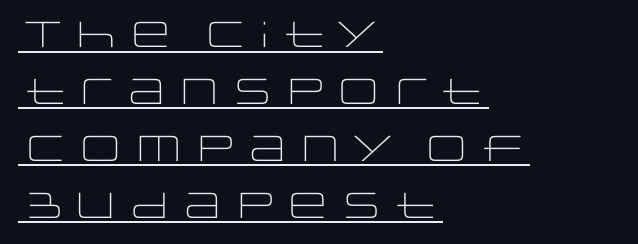
Spacing verdict: proportional, widths tailored to each character. The letterforms sit shoulder to shoulder at normal distance. Regarding serifs, this sample does without them. Ink coverage per letter is moderate at most. A typesetter would mark this as roman, not italic.
